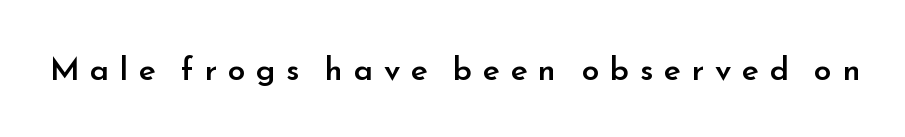
Q: Is the text bold? A: Semi-bold.
Q: Is the text italic (slanted)? A: No, it is upright.
Q: Is the typeface a serif or a sans-serif typeface? A: Sans-serif.
Q: Is the text underlined? A: No.
Q: Is the spacing between letters normal or unusually wide? A: Unusually wide.
Q: Width (condensed, normal, or wide)? A: Normal.
Q: Stroke contrast? A: Low.
Q: x-height? A: Small.
Q: Monospaced? A: No.
